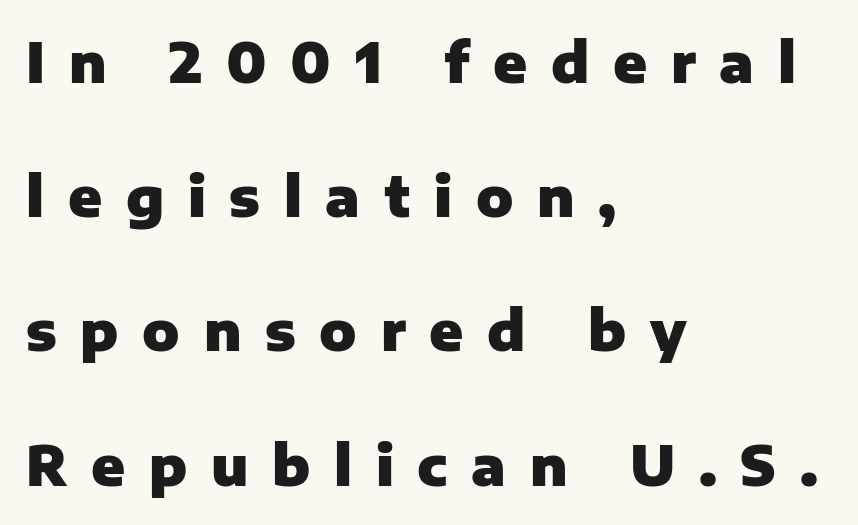
The image shows 55 px heavy sans-serif type, upright; set left-aligned, loose line spacing (2.44x), unusually wide letter spacing (+0.43 em), not underlined; low stroke contrast and a medium x-height.
